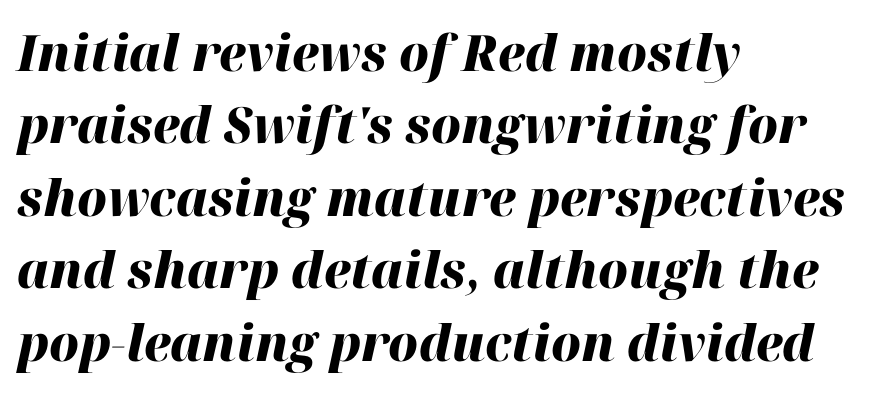
Q: Is the text bold? A: Yes.
Q: Is the text italic (slanted)? A: Yes, it leans right by about 12 degrees.
Q: Is the text underlined? A: No.
Q: How is the paragraph aligned? A: Left-aligned.
Q: Is the spacing between letters normal or unusually wide? A: Normal.
Q: Is the spacing between lines tight, normal or loose? A: Normal.
Q: Width (condensed, normal, or wide)? A: Normal.
Q: Stroke contrast? A: High.
Q: x-height? A: Medium.
Q: Monospaced? A: No.
